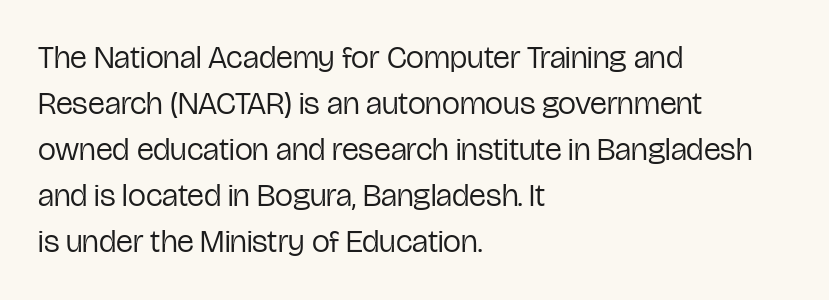
Q: Is the text bold? A: No.
Q: Is the text italic (slanted)? A: No, it is upright.
Q: Is the typeface a serif or a sans-serif typeface? A: Sans-serif.
Q: Is the text underlined? A: No.
Q: How is the paragraph aligned? A: Left-aligned.
Q: Is the spacing between letters normal or unusually wide? A: Normal.
Q: Is the spacing between lines tight, normal or loose? A: Normal.
Q: Width (condensed, normal, or wide)? A: Condensed.
Q: Stroke contrast? A: Low.
Q: x-height? A: Medium.
Q: Monospaced? A: No.
